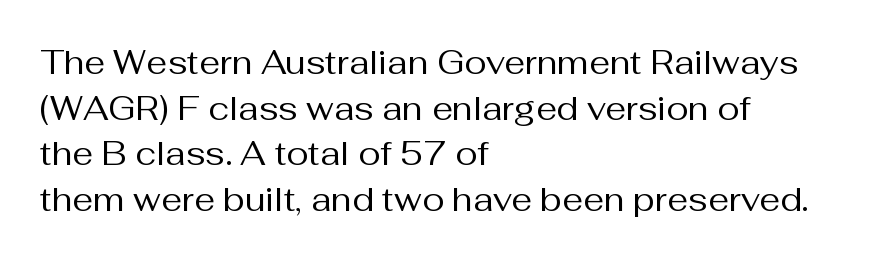
Q: Is the text bold? A: No.
Q: Is the text italic (slanted)? A: No, it is upright.
Q: Is the typeface a serif or a sans-serif typeface? A: Sans-serif.
Q: Is the text underlined? A: No.
Q: How is the paragraph aligned? A: Left-aligned.
Q: Is the spacing between letters normal or unusually wide? A: Normal.
Q: Is the spacing between lines tight, normal or loose? A: Normal.
Q: Width (condensed, normal, or wide)? A: Normal.
Q: Stroke contrast? A: Medium.
Q: x-height? A: Medium.
Q: Monospaced? A: No.
